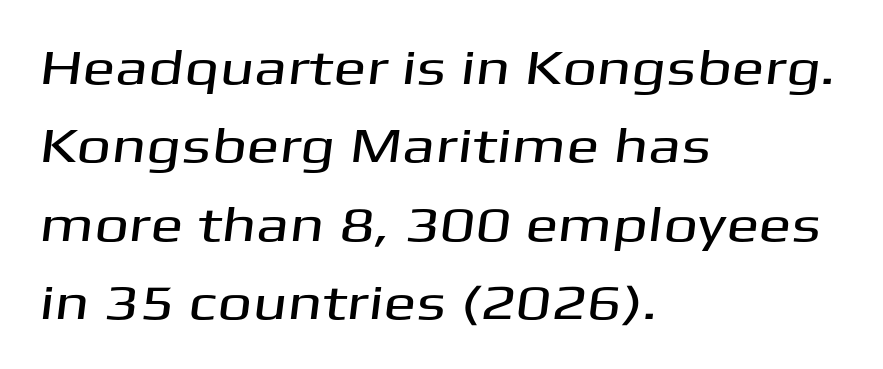
Q: Is the typeface a serif or a sans-serif typeface? A: Sans-serif.
Q: Is the text underlined? A: No.
Q: How is the paragraph aligned? A: Left-aligned.
Q: Is the spacing between letters normal or unusually wide? A: Normal.
Q: Is the spacing between lines tight, normal or loose? A: Normal.
Q: Width (condensed, normal, or wide)? A: Wide.
Q: Stroke contrast? A: Medium.
Q: x-height? A: Medium.
Q: Monospaced? A: No.
